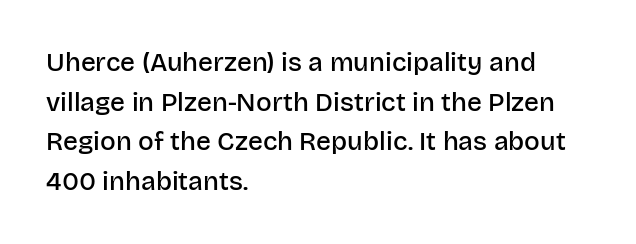
If you measured baseline to baseline, you'd find a middling distance. The typesetting leans somewhat heavy: a semibold. Which margin do the lines hug? The left one — the right edge is uneven. The font's upright variant was chosen for this text.
